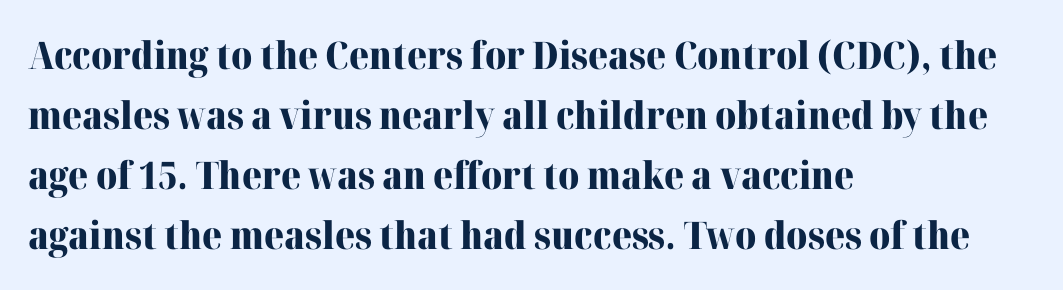
Posture: upright roman. There is no visible air inserted between adjacent glyphs. This block has exactly the height ordinary leading produces. The space directly below the letters is spotless. Serif or sans? Serif — the stroke terminals have little feet. The text block is weighted toward the left margin, trailing off unevenly rightward.
